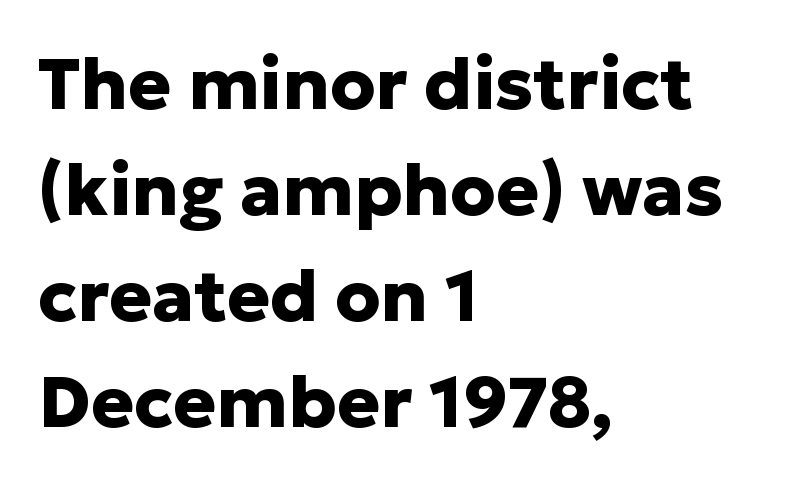
{"serif": "no", "italic": "no", "bold": "yes", "weight": "heavy", "width": "normal", "stroke_contrast": "low", "x_height": "medium", "monospaced": "no", "underline": "no", "align": "left", "line_spacing": "normal", "line_spacing_ratio": 1.47, "letter_spacing": "normal", "letter_spacing_em": 0.0, "glyph_px": 72}
